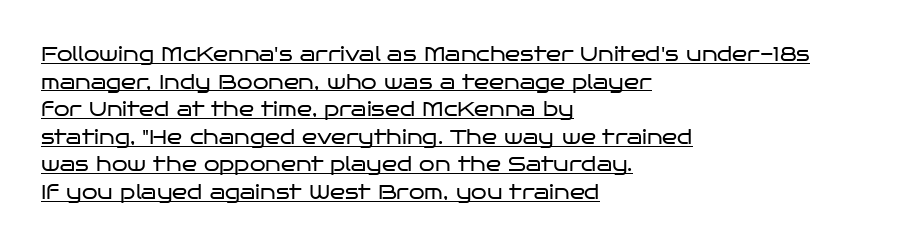
Q: Is the text bold? A: No.
Q: Is the text italic (slanted)? A: No, it is upright.
Q: Is the text underlined? A: Yes.
Q: How is the paragraph aligned? A: Left-aligned.
Q: Is the spacing between letters normal or unusually wide? A: Normal.
Q: Is the spacing between lines tight, normal or loose? A: Normal.
